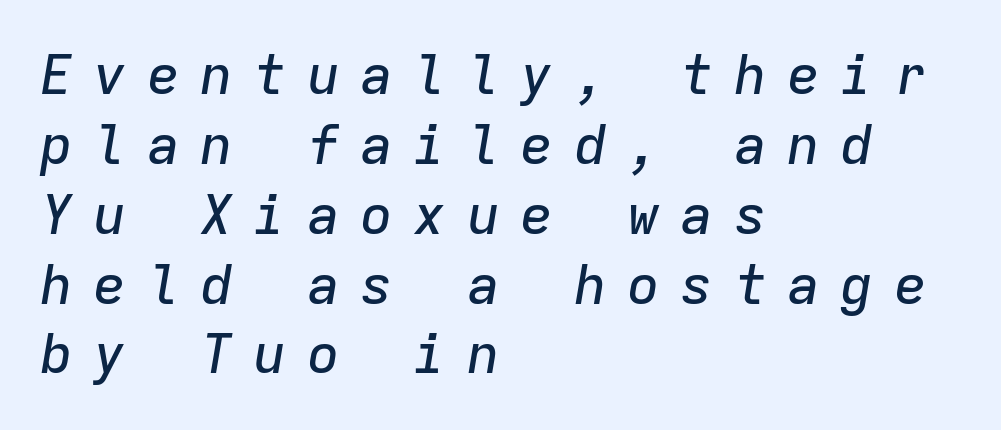
The image shows 55 px text type, italic (leaning right), monospaced; set left-aligned, normal line spacing (1.27x), unusually wide letter spacing (+0.37 em), not underlined; low stroke contrast and a medium x-height.
